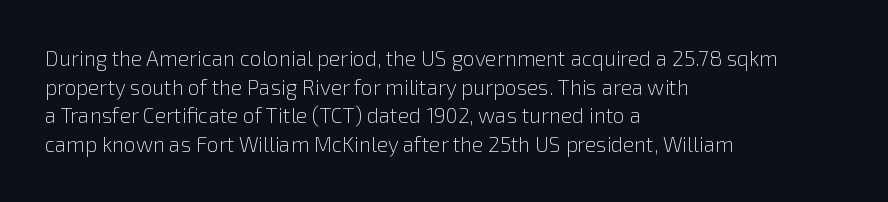
The image shows 21 px text type, upright; set left-aligned, normal line spacing (1.36x), normal letter spacing, not underlined.
